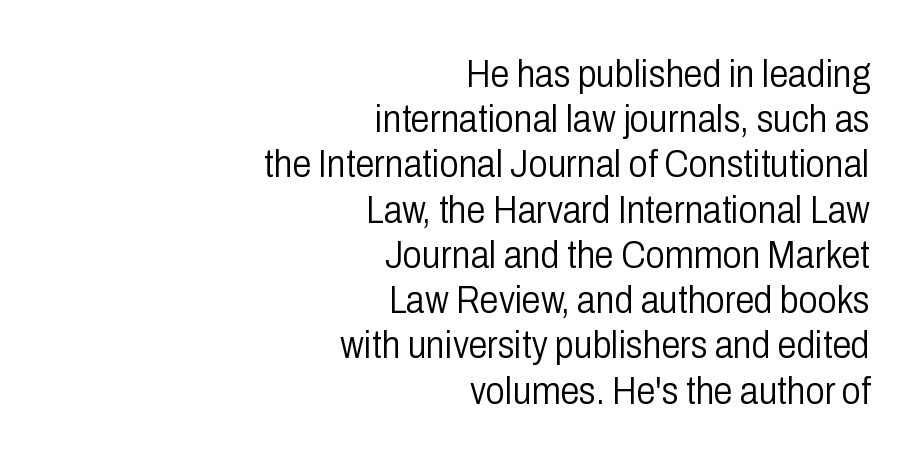
{"serif": "no", "italic": "no", "bold": "no", "weight": "light", "width": "condensed", "stroke_contrast": "low", "x_height": "medium", "monospaced": "no", "underline": "no", "align": "right", "line_spacing_ratio": 1.19, "letter_spacing": "normal", "letter_spacing_em": 0.0, "glyph_px": 38}
